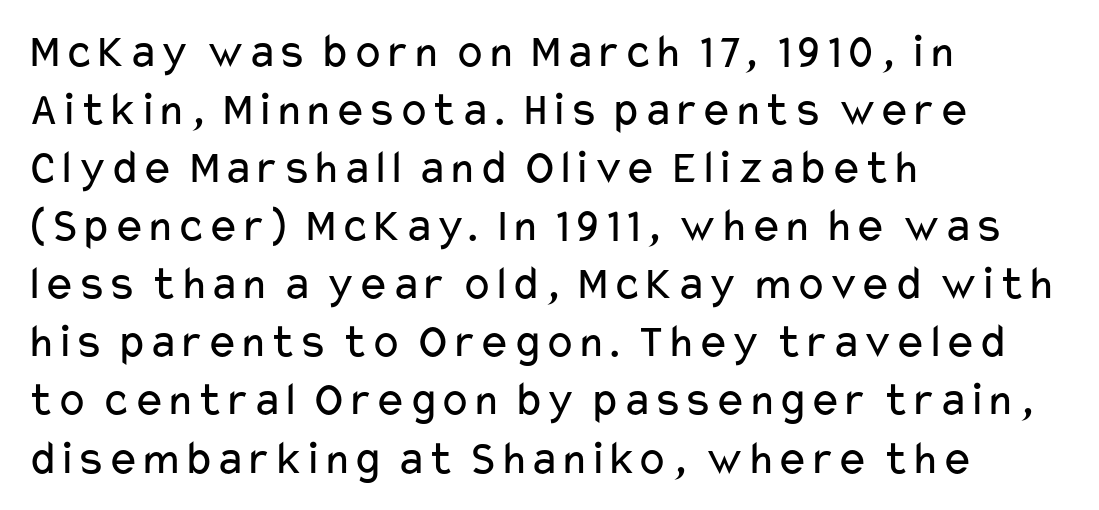
The image shows 48 px regular-weight, wide sans-serif type, upright; set left-aligned, line spacing 1.21x, normal letter spacing, not underlined; low stroke contrast and a medium x-height.
